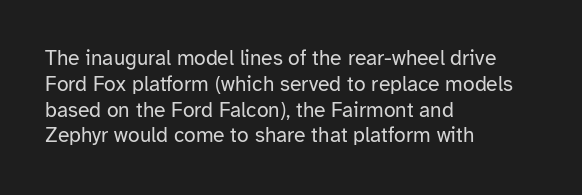
The image shows 21 px text type, upright; set left-aligned, line spacing 1.23x, normal letter spacing, not underlined.
